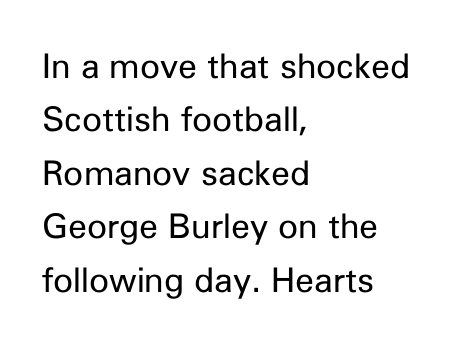
{"serif": "no", "italic": "no", "bold": "no", "weight": "regular", "width": "normal", "stroke_contrast": "low", "x_height": "medium", "monospaced": "no", "underline": "no", "align": "left", "line_spacing": "normal", "line_spacing_ratio": 1.57, "letter_spacing": "normal", "letter_spacing_em": 0.0, "glyph_px": 34}
